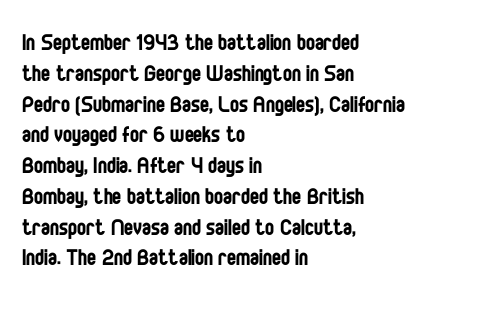
The passage shown stacks its lines with hardly any gap. Line beginnings align vertically; line endings do not. These glyphs show unthickened strokes, regular width or finer. Every character sits straight up, as roman type does.
